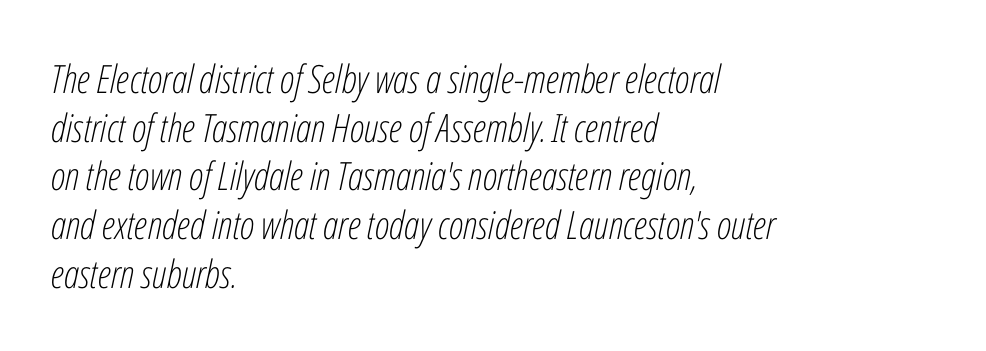
Bare-footed words on every line. A typesetter would call this proportional, since set widths differ per character. The line-height multiplier appears to be the usual default. The font is comparable to plain body text, perhaps lighter. The passage shown leans; its letterforms are oblique.
